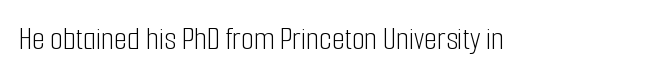
Q: Is the text bold? A: No.
Q: Is the text italic (slanted)? A: No, it is upright.
Q: Is the typeface a serif or a sans-serif typeface? A: Sans-serif.
Q: Is the text underlined? A: No.
Q: Is the spacing between letters normal or unusually wide? A: Normal.
Q: Width (condensed, normal, or wide)? A: Condensed.
Q: Stroke contrast? A: Low.
Q: x-height? A: Medium.
Q: Monospaced? A: No.
